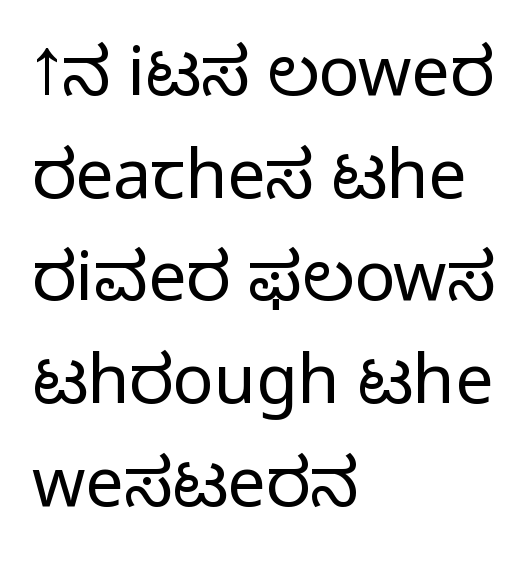
Look at the tracking — it's just the regular setting, nothing added. This sample uses an upright cut, with every glyph sitting square on the baseline. In CSS terms this would be text-align: left. Leading matches the norm, producing a regular column. Character widths vary here, with narrow letters taking less room than wide ones. Words float on clear page, feet unadorned.
